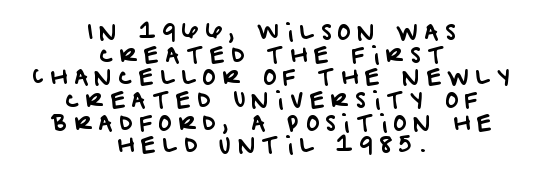
The image shows 22 px text type; set centered, tight line spacing (1.03x), unusually wide letter spacing (+0.29 em), not underlined.
